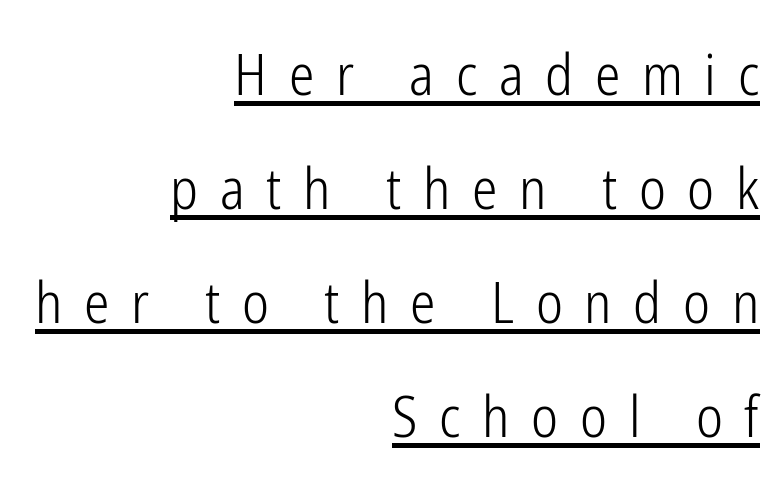
Q: Is the text bold? A: No.
Q: Is the text italic (slanted)? A: No, it is upright.
Q: Is the typeface a serif or a sans-serif typeface? A: Sans-serif.
Q: Is the text underlined? A: Yes.
Q: How is the paragraph aligned? A: Right-aligned.
Q: Is the spacing between letters normal or unusually wide? A: Unusually wide.
Q: Is the spacing between lines tight, normal or loose? A: Loose.
Q: Width (condensed, normal, or wide)? A: Condensed.
Q: Stroke contrast? A: Low.
Q: x-height? A: Medium.
Q: Monospaced? A: No.
